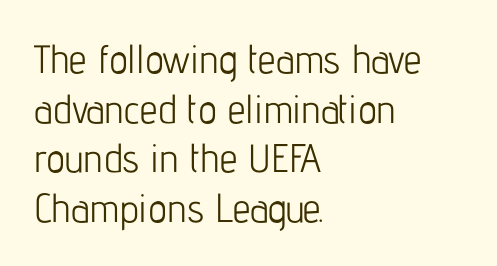
{"serif": "no", "italic": "no", "bold": "no", "weight": "light", "width": "condensed", "stroke_contrast": "low", "x_height": "medium", "monospaced": "no", "underline": "no", "align": "left", "line_spacing_ratio": 1.24, "letter_spacing": "normal", "letter_spacing_em": 0.0, "glyph_px": 40}
